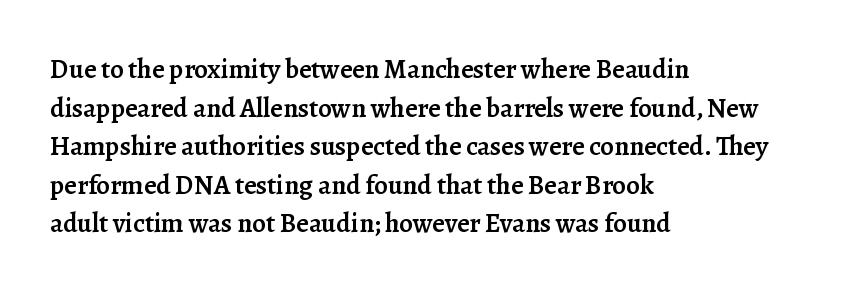
The rendering anchors every line to the left-hand side. The letters stand straight up with perfectly vertical stems. Baseline-to-baseline distance is the conventional proportion of letter height. The glyphs have the mass of a demibold cut, below bold.
